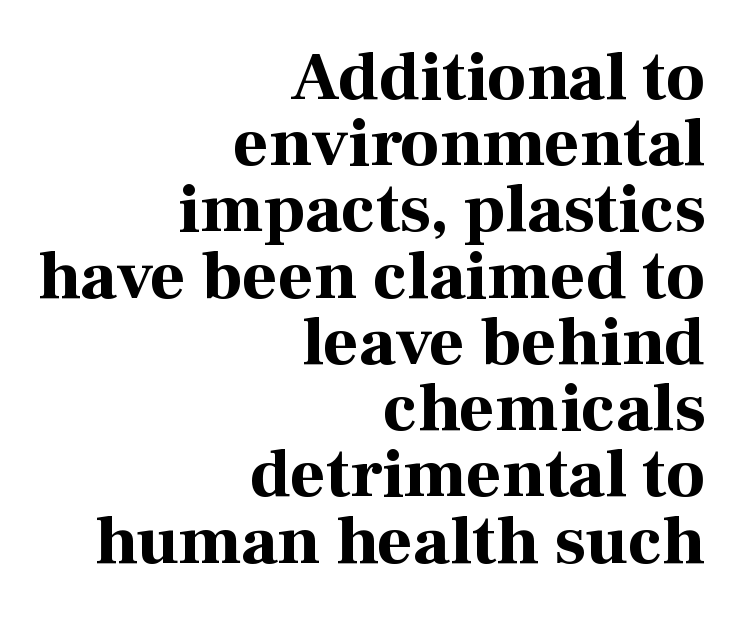
{"serif": "yes", "italic": "no", "bold": "yes", "weight": "bold", "width": "normal", "stroke_contrast": "high", "x_height": "medium", "monospaced": "no", "underline": "no", "align": "right", "line_spacing": "tight", "line_spacing_ratio": 0.96, "letter_spacing": "normal", "letter_spacing_em": 0.0, "glyph_px": 69}
